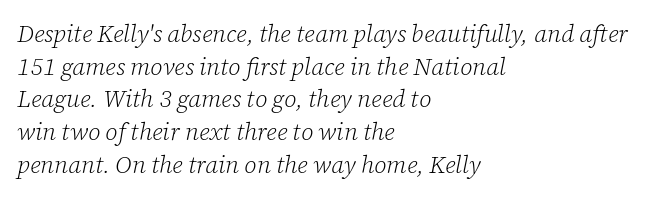
Q: Is the text bold? A: No.
Q: Is the text italic (slanted)? A: Yes, it leans right by about 12 degrees.
Q: Is the text underlined? A: No.
Q: How is the paragraph aligned? A: Left-aligned.
Q: Is the spacing between letters normal or unusually wide? A: Normal.
Q: Is the spacing between lines tight, normal or loose? A: Normal.
